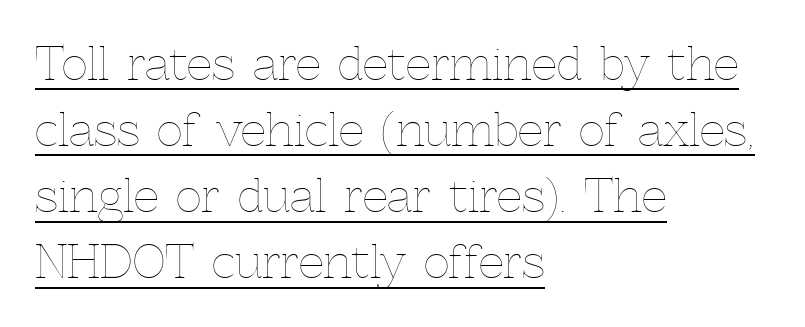
Q: Is the text bold? A: No.
Q: Is the text italic (slanted)? A: No, it is upright.
Q: Is the text underlined? A: Yes.
Q: How is the paragraph aligned? A: Left-aligned.
Q: Is the spacing between letters normal or unusually wide? A: Normal.
Q: Is the spacing between lines tight, normal or loose? A: Normal.
Q: Width (condensed, normal, or wide)? A: Normal.
Q: x-height? A: Medium.
Q: Monospaced? A: No.
